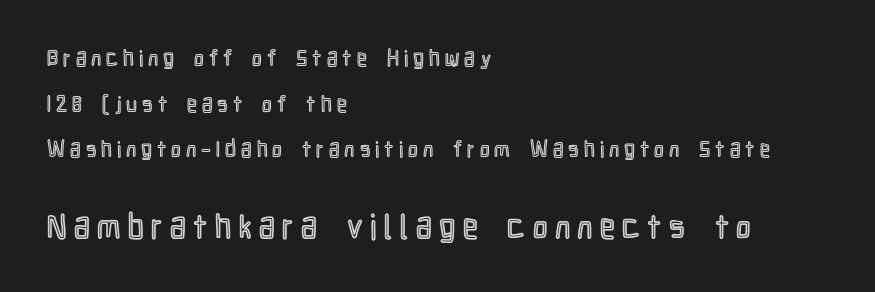
The image shows 33 px condensed type, upright; set left-aligned, loose line spacing (2.07x), unusually wide letter spacing (+0.23 em), not underlined; the second (bottom) block is 1.5x larger; a medium x-height.
